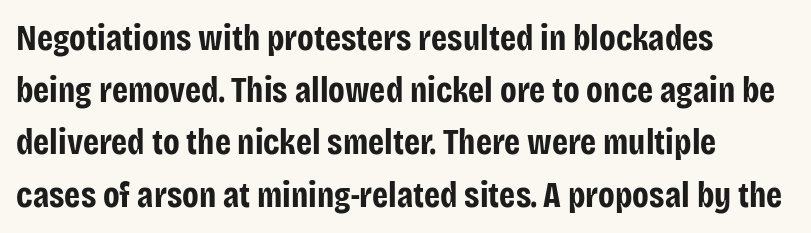
Regular leading. You could not count columns in this text — the font is proportionally spaced. The paragraph has a hard left edge and a soft right edge. No feet cap the strokes, marking this as sans-serif type.
